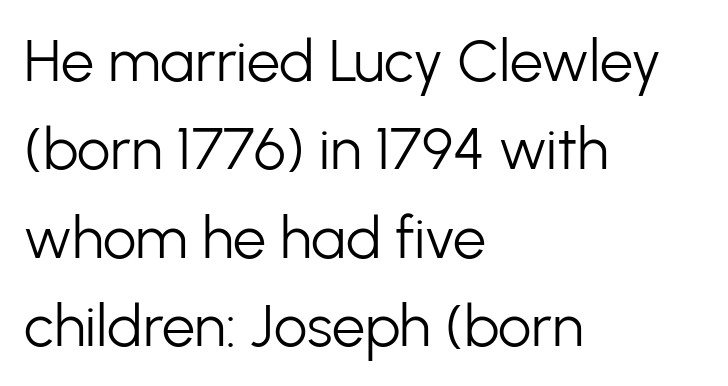
Q: Is the text bold? A: No.
Q: Is the text italic (slanted)? A: No, it is upright.
Q: Is the typeface a serif or a sans-serif typeface? A: Sans-serif.
Q: Is the text underlined? A: No.
Q: How is the paragraph aligned? A: Left-aligned.
Q: Is the spacing between letters normal or unusually wide? A: Normal.
Q: Is the spacing between lines tight, normal or loose? A: Normal.
Q: Width (condensed, normal, or wide)? A: Normal.
Q: Stroke contrast? A: Low.
Q: x-height? A: Medium.
Q: Monospaced? A: No.
